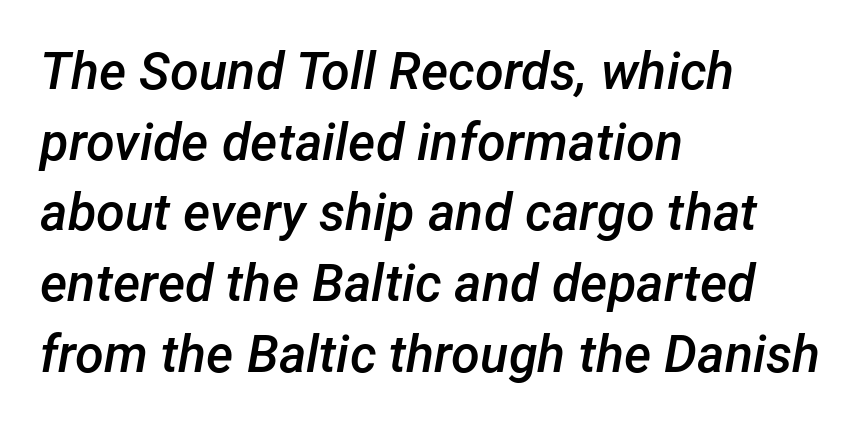
Q: Is the text bold? A: Semi-bold.
Q: Is the text italic (slanted)? A: Yes, it leans right by about 12 degrees.
Q: Is the text underlined? A: No.
Q: How is the paragraph aligned? A: Left-aligned.
Q: Is the spacing between letters normal or unusually wide? A: Normal.
Q: Is the spacing between lines tight, normal or loose? A: Normal.
Q: Width (condensed, normal, or wide)? A: Normal.
Q: Stroke contrast? A: Low.
Q: x-height? A: Medium.
Q: Monospaced? A: No.
